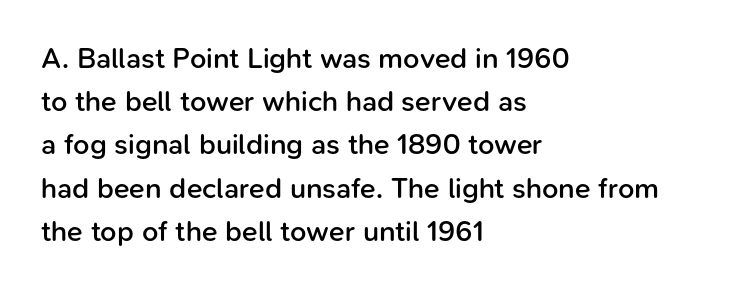
Q: Is the text bold? A: Semi-bold.
Q: Is the text italic (slanted)? A: No, it is upright.
Q: Is the typeface a serif or a sans-serif typeface? A: Sans-serif.
Q: Is the text underlined? A: No.
Q: How is the paragraph aligned? A: Left-aligned.
Q: Is the spacing between letters normal or unusually wide? A: Normal.
Q: Is the spacing between lines tight, normal or loose? A: Normal.
Q: Width (condensed, normal, or wide)? A: Normal.
Q: Stroke contrast? A: Low.
Q: x-height? A: Medium.
Q: Monospaced? A: No.
